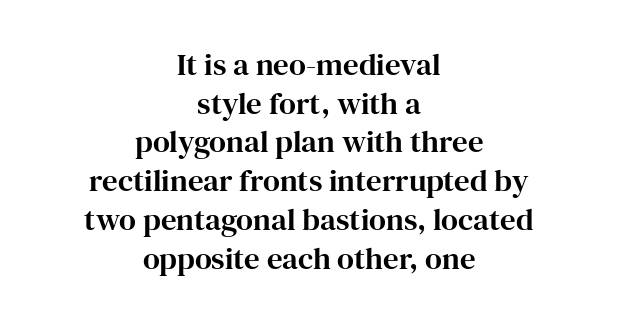
The image shows 31 px serif type, upright; set centered, normal line spacing (1.25x), normal letter spacing, not underlined; high stroke contrast and a medium x-height.
